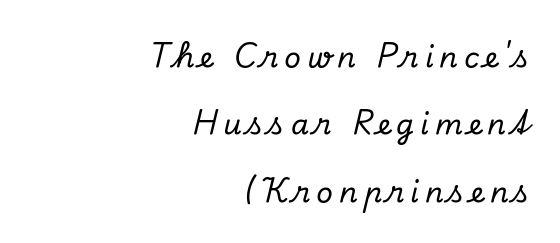
{"serif": "yes", "italic": "yes", "lean": "right", "slant_degrees": 13, "width": "normal", "stroke_contrast": "low", "x_height": "small", "monospaced": "no", "underline": "no", "align": "right", "line_spacing": "loose", "line_spacing_ratio": 2.32, "letter_spacing": "wide", "letter_spacing_em": 0.2, "glyph_px": 29}
